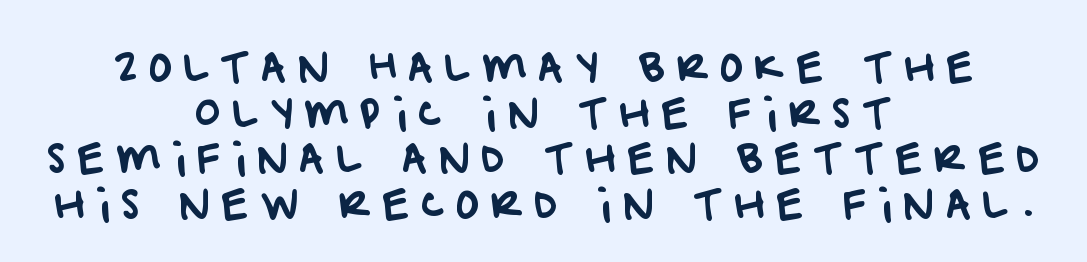
Q: Is the typeface a serif or a sans-serif typeface? A: Sans-serif.
Q: Is the text underlined? A: No.
Q: How is the paragraph aligned? A: Centered.
Q: Is the spacing between letters normal or unusually wide? A: Unusually wide.
Q: Width (condensed, normal, or wide)? A: Normal.
Q: Stroke contrast? A: Low.
Q: x-height? A: Large.
Q: Monospaced? A: No.
